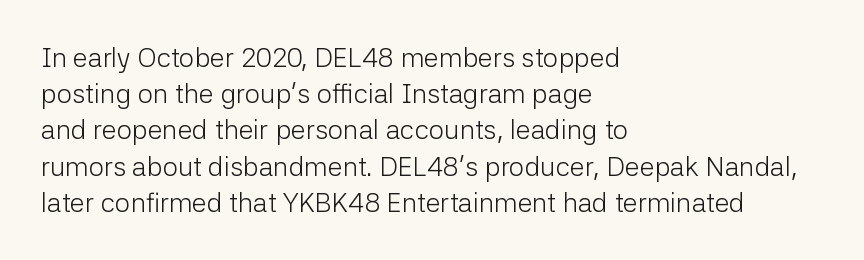
The image shows 27 px text type, upright; set left-aligned, normal line spacing (1.34x), normal letter spacing, not underlined.
